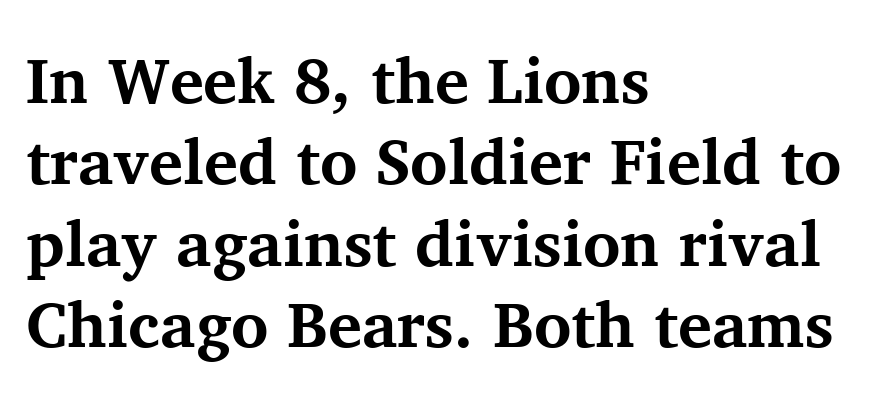
{"serif": "yes", "italic": "no", "bold": "yes", "weight": "bold", "width": "normal", "stroke_contrast": "medium", "x_height": "medium", "monospaced": "no", "underline": "no", "align": "left", "line_spacing": "normal", "line_spacing_ratio": 1.27, "letter_spacing": "normal", "letter_spacing_em": 0.0, "glyph_px": 64}
